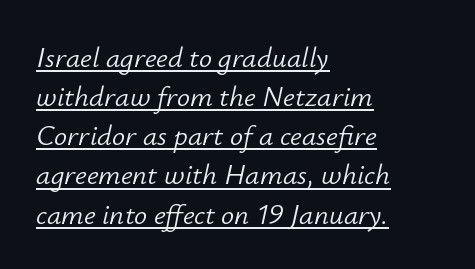
Q: Is the text bold? A: No.
Q: Is the text italic (slanted)? A: Yes, it leans right by about 12 degrees.
Q: Is the text underlined? A: Yes.
Q: How is the paragraph aligned? A: Left-aligned.
Q: Is the spacing between letters normal or unusually wide? A: Normal.
Q: Is the spacing between lines tight, normal or loose? A: Normal.
Q: Width (condensed, normal, or wide)? A: Normal.
Q: Stroke contrast? A: Low.
Q: x-height? A: Small.
Q: Monospaced? A: No.
